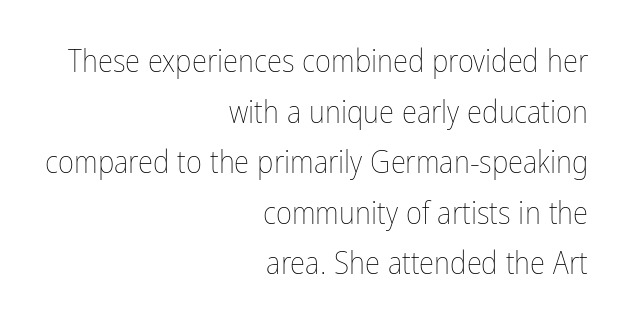
Character widths vary here, with narrow letters taking less room than wide ones. A light-to-regular cut is what we see here. The letters stand straight up with perfectly vertical stems. The string is rendered with underlining switched off.
